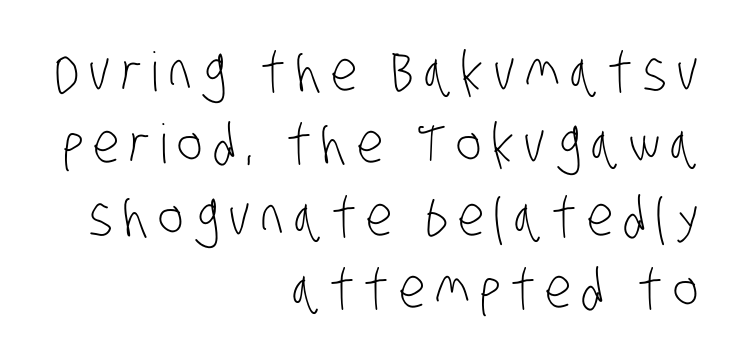
The image shows 54 px light, condensed sans-serif type; set right-aligned, normal line spacing (1.34x), not underlined; low stroke contrast and a large x-height.
